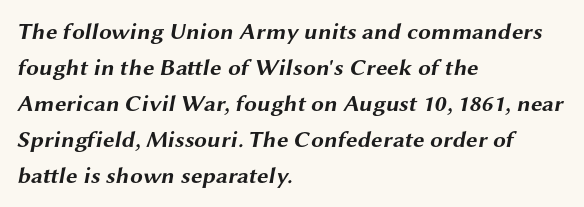
{"bold": "yes", "underline": "no", "align": "left", "line_spacing": "normal", "line_spacing_ratio": 1.56, "letter_spacing": "normal", "letter_spacing_em": 0.0, "glyph_px": 23}
